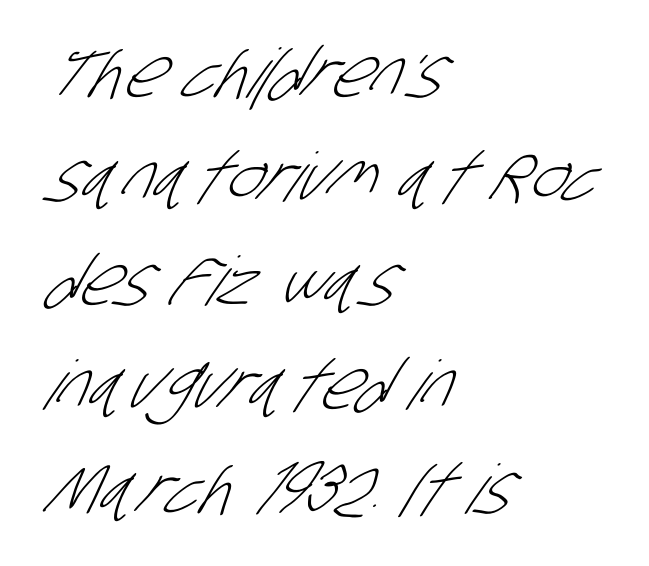
Q: Is the text bold? A: No.
Q: Is the typeface a serif or a sans-serif typeface? A: Sans-serif.
Q: Is the text underlined? A: No.
Q: How is the paragraph aligned? A: Left-aligned.
Q: Is the spacing between letters normal or unusually wide? A: Normal.
Q: Is the spacing between lines tight, normal or loose? A: Normal.
Q: Width (condensed, normal, or wide)? A: Condensed.
Q: Stroke contrast? A: Low.
Q: x-height? A: Large.
Q: Monospaced? A: No.
